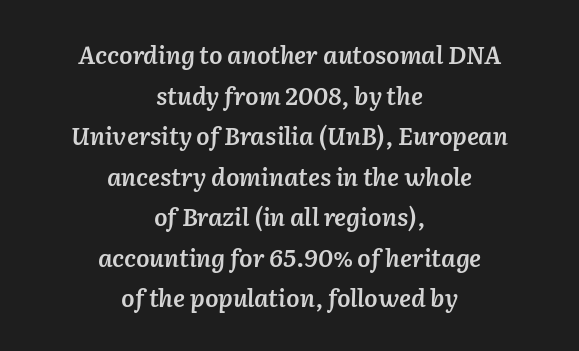
Q: Is the text bold? A: Semi-bold.
Q: Is the text italic (slanted)? A: Yes, it leans right by about 2 degrees.
Q: Is the text underlined? A: No.
Q: How is the paragraph aligned? A: Centered.
Q: Is the spacing between letters normal or unusually wide? A: Normal.
Q: Is the spacing between lines tight, normal or loose? A: Normal.
